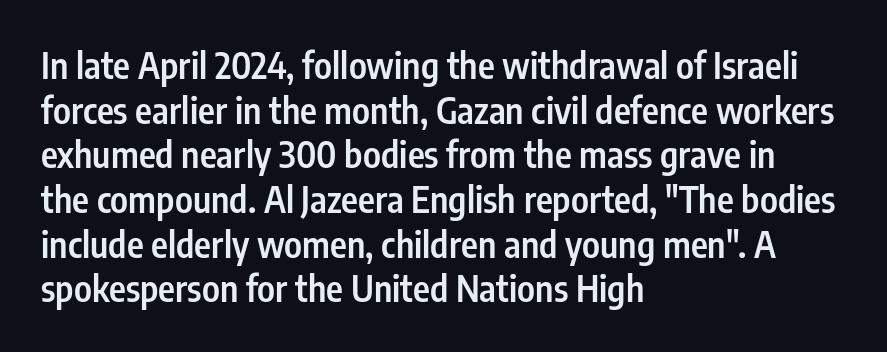
The image shows 36 px semibold, condensed sans-serif type, upright; set left-aligned, line spacing 1.24x, normal letter spacing, not underlined; low stroke contrast and a medium x-height.
